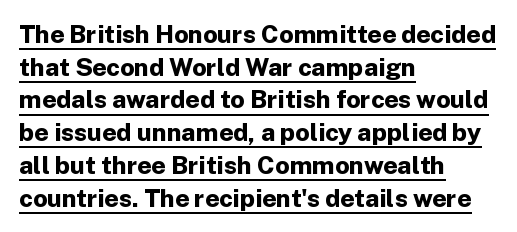
Q: Is the text bold? A: Yes.
Q: Is the text italic (slanted)? A: No, it is upright.
Q: Is the text underlined? A: Yes.
Q: How is the paragraph aligned? A: Left-aligned.
Q: Is the spacing between letters normal or unusually wide? A: Normal.
Q: Is the spacing between lines tight, normal or loose? A: Normal.
